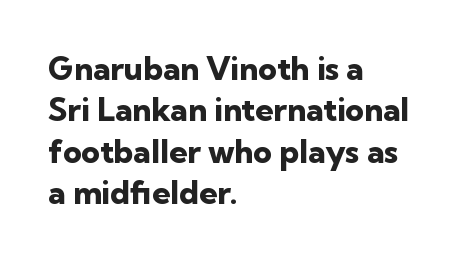
{"serif": "no", "italic": "no", "bold": "yes", "weight": "heavy", "width": "normal", "stroke_contrast": "low", "x_height": "medium", "monospaced": "no", "underline": "no", "align": "left", "line_spacing": "normal", "line_spacing_ratio": 1.29, "letter_spacing": "normal", "letter_spacing_em": 0.0, "glyph_px": 32}
